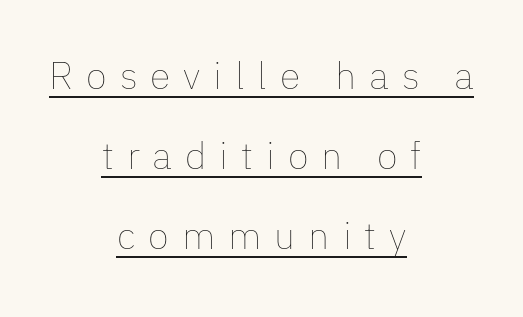
Caption: lettering with a line underneath. Substantial extra tracking has been applied to these lines. The letters advance in unequal steps, a hallmark of proportional type. Successive baselines arrive slowly, with a big drop between each. The paragraph has two soft edges and a firm central axis.
